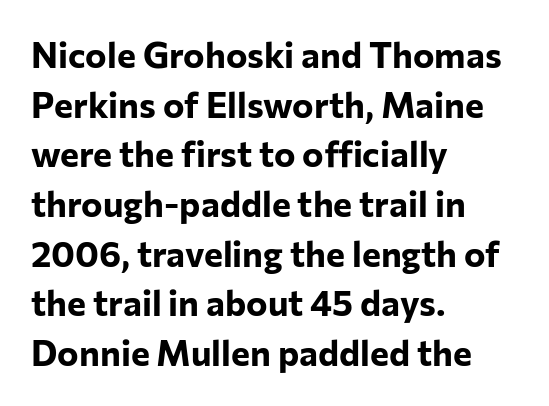
{"serif": "no", "italic": "no", "bold": "yes", "weight": "bold", "width": "normal", "stroke_contrast": "low", "x_height": "medium", "monospaced": "no", "underline": "no", "align": "left", "line_spacing": "normal", "line_spacing_ratio": 1.38, "letter_spacing": "normal", "letter_spacing_em": 0.0, "glyph_px": 36}
